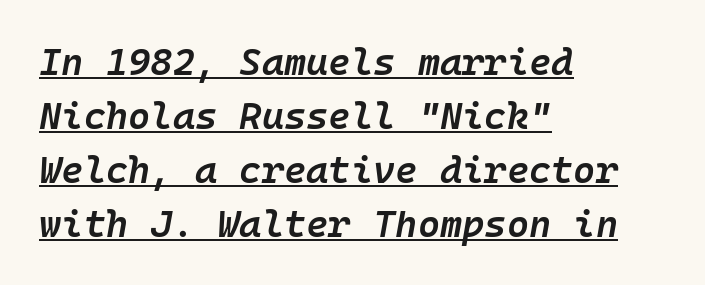
The image shows 38 px semibold type, italic (leaning right), monospaced; set left-aligned, normal line spacing (1.42x), normal letter spacing, underlined; low stroke contrast and a medium x-height.
